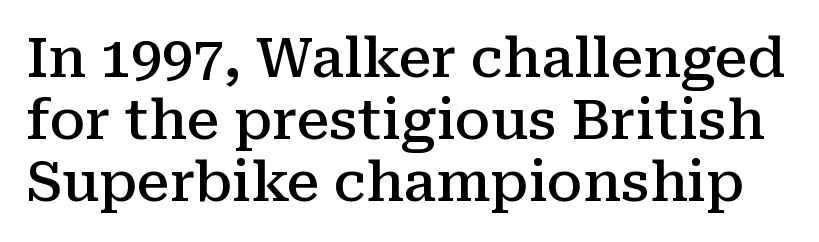
The image shows 55 px semibold serif type, upright; set tight line spacing (1.13x), normal letter spacing, not underlined; medium stroke contrast and a medium x-height.
